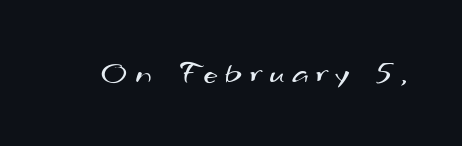
Q: Is the text bold? A: No.
Q: Is the typeface a serif or a sans-serif typeface? A: Sans-serif.
Q: Is the text underlined? A: No.
Q: Is the spacing between letters normal or unusually wide? A: Unusually wide.
Q: Width (condensed, normal, or wide)? A: Wide.
Q: Stroke contrast? A: Medium.
Q: x-height? A: Small.
Q: Monospaced? A: No.
